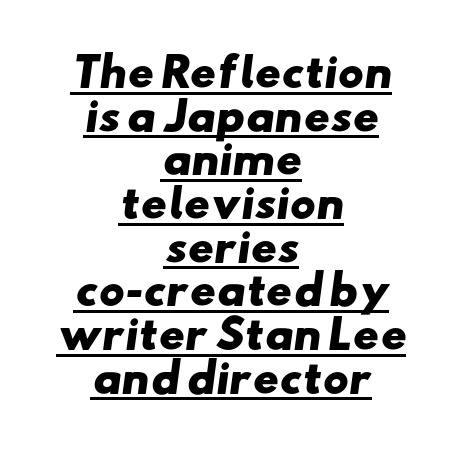
Neither beginnings nor endings align; midpoints do. Closely set lines give the paragraph a compact silhouette. The strokes are fattened all the way to bold. The rendering uses the underline text-decoration.
